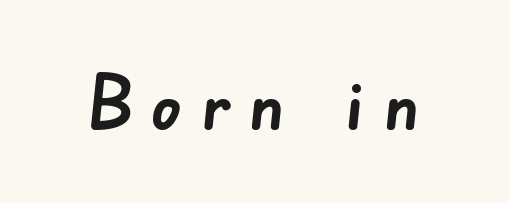
{"serif": "no", "bold": "yes", "weight": "semibold", "width": "normal", "stroke_contrast": "low", "x_height": "small", "monospaced": "no", "underline": "no", "letter_spacing": "wide", "letter_spacing_em": 0.27, "glyph_px": 73}
